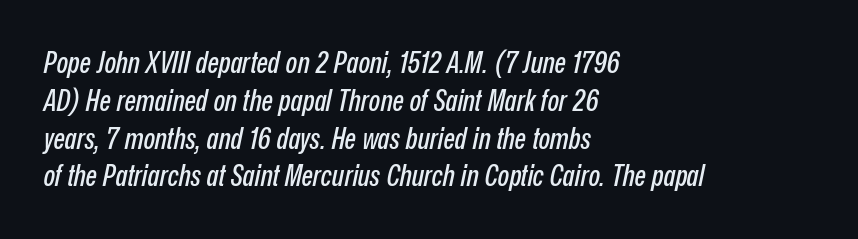
Does the lettering tilt? It does — this is italic. The foot of each line stays bare and open. Does the copy run flush right? No — it runs flush left. Normally led — the rows are evenly, conventionally spaced. This sample has the flowing, uneven cadence of proportional lettering.
